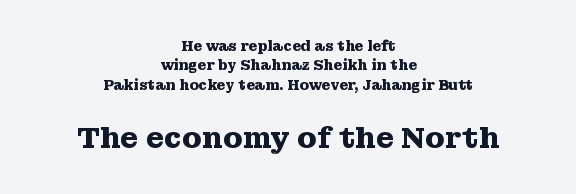
Little horizontal feet cap the strokes, marking this as serif type. A typesetter would mark this as roman, not italic. The area under the type is left untouched. Default kerning and tracking; the words read as compact shapes. Looks like regular typesetting: each glyph gets only the width it needs.
